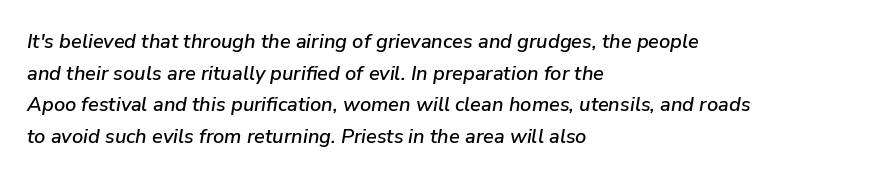
Q: Is the text italic (slanted)? A: Yes, it leans right by about 9 degrees.
Q: Is the text underlined? A: No.
Q: How is the paragraph aligned? A: Left-aligned.
Q: Is the spacing between letters normal or unusually wide? A: Normal.
Q: Is the spacing between lines tight, normal or loose? A: Normal.
